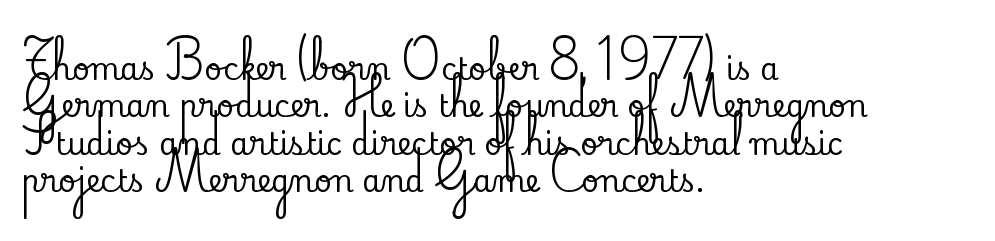
Q: Is the text italic (slanted)? A: No, it is upright.
Q: Is the typeface a serif or a sans-serif typeface? A: Serif.
Q: Is the text underlined? A: No.
Q: How is the paragraph aligned? A: Left-aligned.
Q: Is the spacing between letters normal or unusually wide? A: Normal.
Q: Is the spacing between lines tight, normal or loose? A: Normal.
Q: Width (condensed, normal, or wide)? A: Normal.
Q: Stroke contrast? A: Low.
Q: x-height? A: Small.
Q: Monospaced? A: No.
